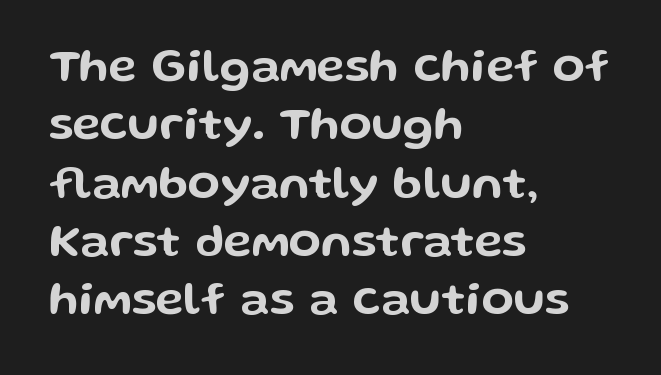
{"serif": "no", "italic": "no", "width": "wide", "stroke_contrast": "low", "x_height": "medium", "monospaced": "no", "underline": "no", "align": "left", "line_spacing_ratio": 1.24, "letter_spacing": "normal", "letter_spacing_em": 0.0, "glyph_px": 47}
